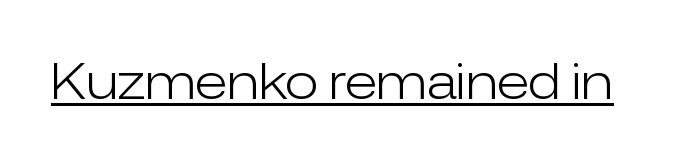
You could not count columns in this text — the font is proportionally spaced. No extra tracking has been applied to these lines. Unlike a traditional serif, this face leaves its strokes unadorned. Posture: straight, roman, zero tilt. Each stroke keeps to a modest, everyday thickness or less. This rendering features underlined lettering.
